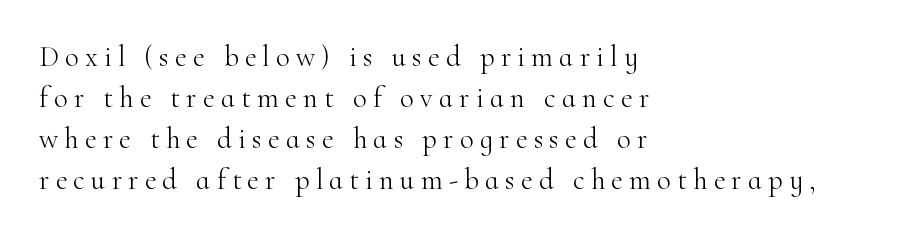
The image shows 29 px light serif type, upright; set left-aligned, normal line spacing (1.41x), unusually wide letter spacing (+0.21 em), not underlined; high stroke contrast and a small x-height.
